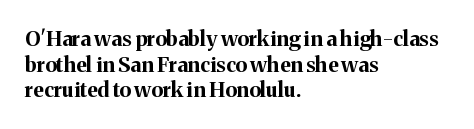
Q: Is the text bold? A: Yes.
Q: Is the text italic (slanted)? A: No, it is upright.
Q: Is the text underlined? A: No.
Q: How is the paragraph aligned? A: Left-aligned.
Q: Is the spacing between letters normal or unusually wide? A: Normal.
